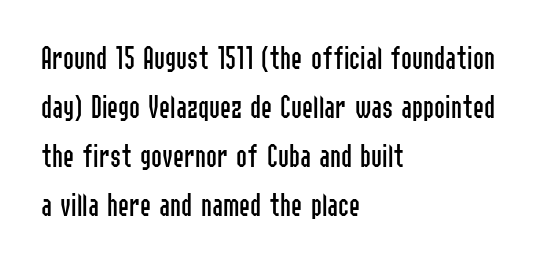
Q: Is the text bold? A: No.
Q: Is the text italic (slanted)? A: No, it is upright.
Q: Is the typeface a serif or a sans-serif typeface? A: Sans-serif.
Q: Is the text underlined? A: No.
Q: How is the paragraph aligned? A: Left-aligned.
Q: Is the spacing between letters normal or unusually wide? A: Normal.
Q: Is the spacing between lines tight, normal or loose? A: Normal.
Q: Width (condensed, normal, or wide)? A: Condensed.
Q: Stroke contrast? A: Low.
Q: x-height? A: Medium.
Q: Monospaced? A: No.
